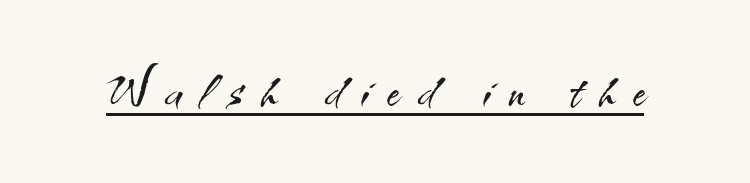
Q: Is the text bold? A: No.
Q: Is the text italic (slanted)? A: Yes.
Q: Is the typeface a serif or a sans-serif typeface? A: Sans-serif.
Q: Is the text underlined? A: Yes.
Q: Is the spacing between letters normal or unusually wide? A: Unusually wide.
Q: Width (condensed, normal, or wide)? A: Normal.
Q: Stroke contrast? A: Medium.
Q: x-height? A: Small.
Q: Monospaced? A: No.
